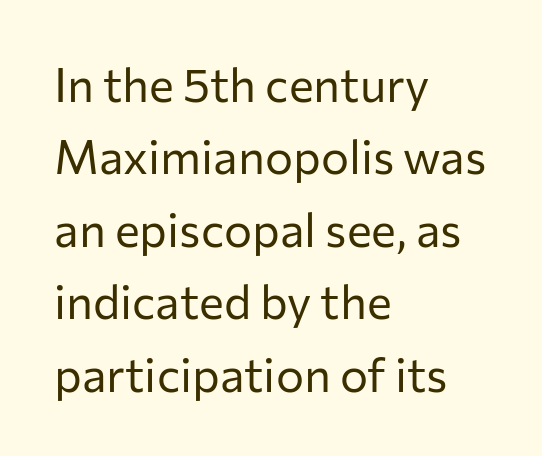
{"serif": "no", "italic": "no", "bold": "no", "weight": "regular", "width": "normal", "stroke_contrast": "low", "x_height": "medium", "monospaced": "no", "underline": "no", "align": "left", "line_spacing": "normal", "line_spacing_ratio": 1.54, "letter_spacing": "normal", "letter_spacing_em": 0.0, "glyph_px": 47}
